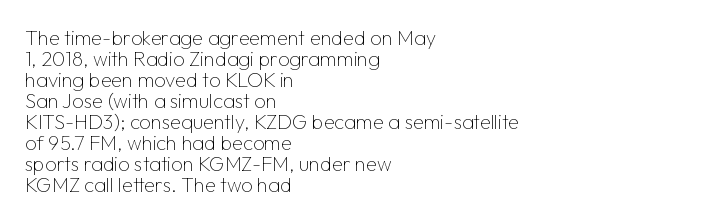
Q: Is the text bold? A: No.
Q: Is the text italic (slanted)? A: No, it is upright.
Q: Is the text underlined? A: No.
Q: How is the paragraph aligned? A: Left-aligned.
Q: Is the spacing between letters normal or unusually wide? A: Normal.
Q: Is the spacing between lines tight, normal or loose? A: Tight.
